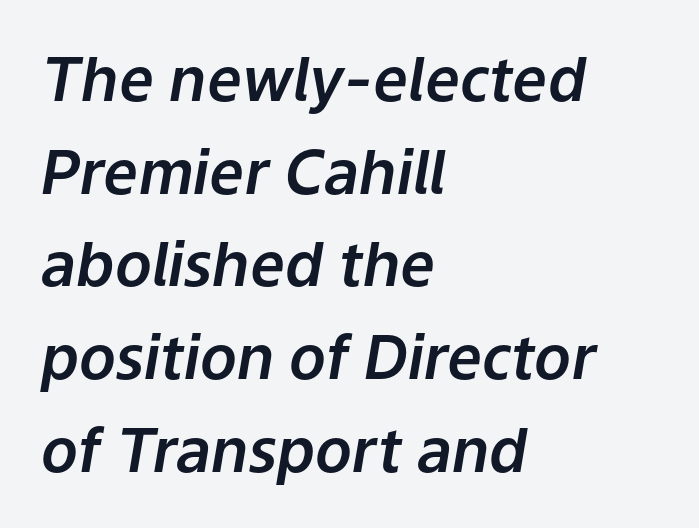
Q: Is the text italic (slanted)? A: Yes, it leans right by about 9 degrees.
Q: Is the text underlined? A: No.
Q: How is the paragraph aligned? A: Left-aligned.
Q: Is the spacing between letters normal or unusually wide? A: Normal.
Q: Is the spacing between lines tight, normal or loose? A: Normal.
Q: Width (condensed, normal, or wide)? A: Normal.
Q: Stroke contrast? A: Low.
Q: x-height? A: Medium.
Q: Monospaced? A: No.
